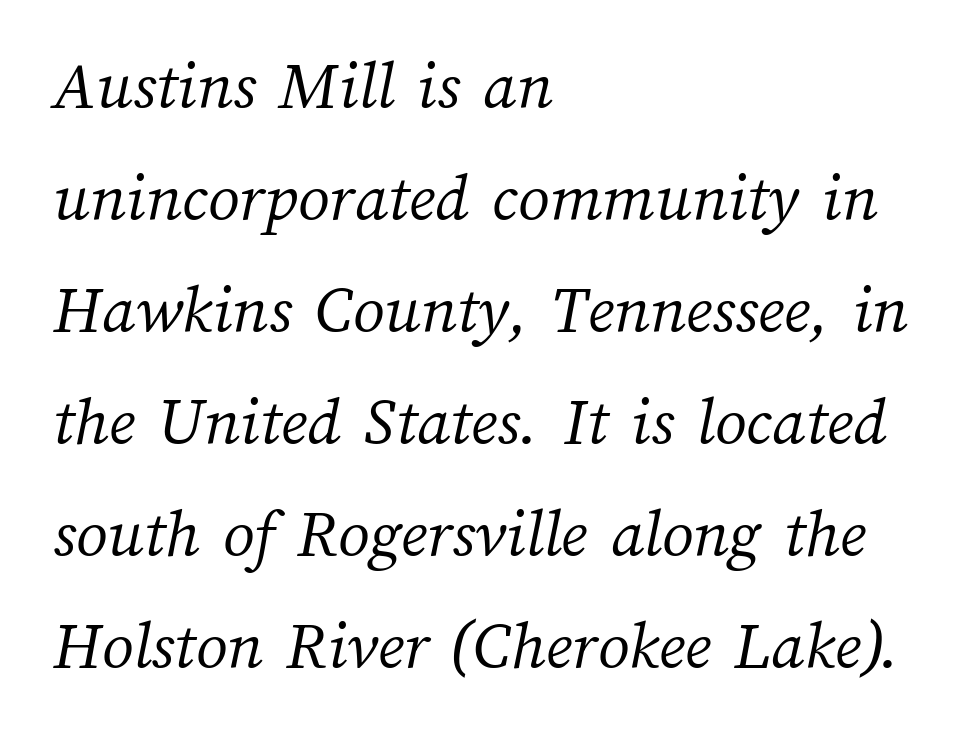
The image shows 70 px light type; set left-aligned, normal line spacing (1.6x), normal letter spacing, not underlined; medium stroke contrast and a medium x-height.
